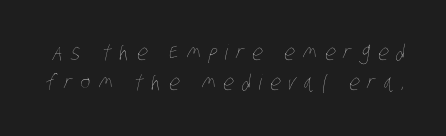
Q: Is the text bold? A: No.
Q: Is the text underlined? A: No.
Q: Is the spacing between letters normal or unusually wide? A: Unusually wide.
Q: Is the spacing between lines tight, normal or loose? A: Normal.
